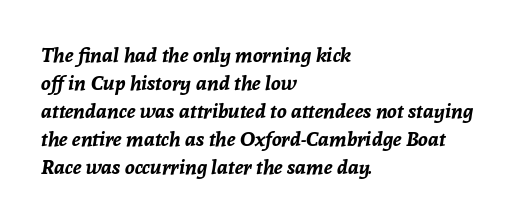
The passage shown stacks its lines at a standard gap. Standard letterfit; no display-style spreading of the glyphs. Its strokes are broad and dark, the hallmark of bold type. The rendering applies a slant to the glyphs. Check under the words: just untouched page. The paragraph shown leans on its left margin.
